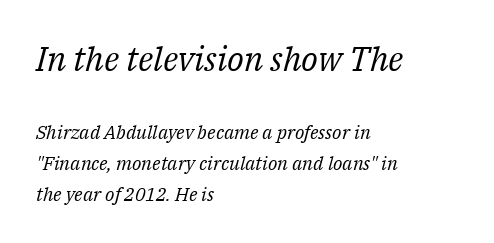
The image shows 34 px regular-weight serif type, italic (leaning right); set left-aligned, normal line spacing (1.63x), normal letter spacing, not underlined; the first (top) block is 1.79x larger; medium stroke contrast and a medium x-height.
